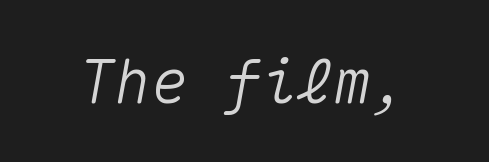
Q: Is the text italic (slanted)? A: Yes, it leans right by about 10 degrees.
Q: Is the text underlined? A: No.
Q: Is the spacing between letters normal or unusually wide? A: Normal.
Q: Width (condensed, normal, or wide)? A: Normal.
Q: Stroke contrast? A: Medium.
Q: x-height? A: Medium.
Q: Monospaced? A: Yes.
